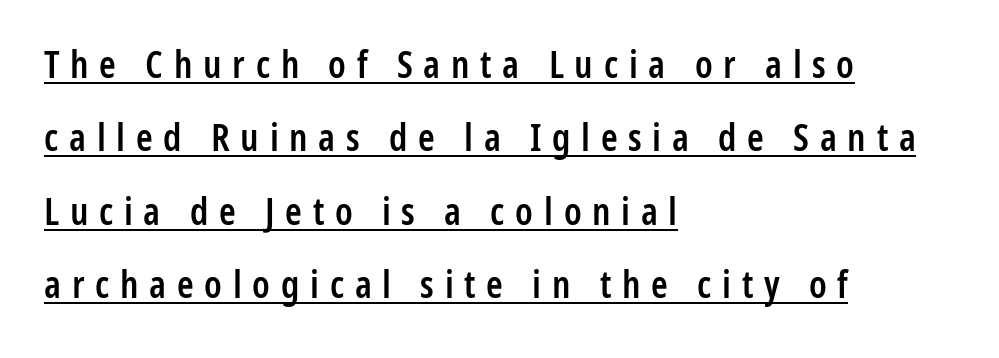
Q: Is the text bold? A: Semi-bold.
Q: Is the text italic (slanted)? A: No, it is upright.
Q: Is the typeface a serif or a sans-serif typeface? A: Sans-serif.
Q: Is the text underlined? A: Yes.
Q: How is the paragraph aligned? A: Left-aligned.
Q: Is the spacing between letters normal or unusually wide? A: Unusually wide.
Q: Is the spacing between lines tight, normal or loose? A: Loose.
Q: Width (condensed, normal, or wide)? A: Condensed.
Q: Stroke contrast? A: Low.
Q: x-height? A: Medium.
Q: Monospaced? A: No.
